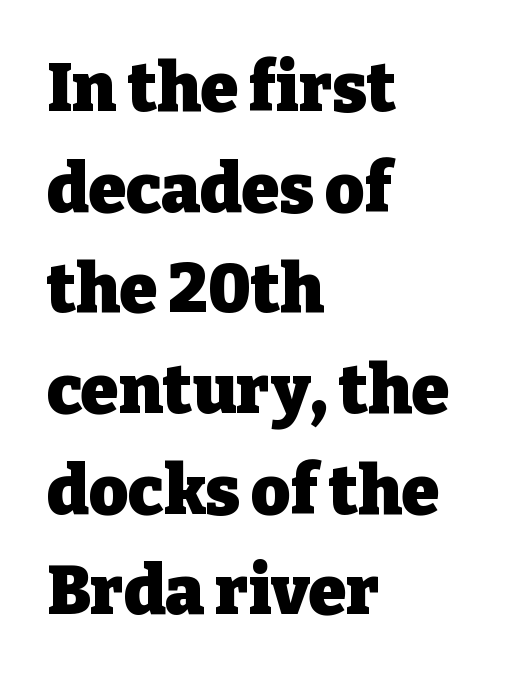
Posture: upright roman. The passage is arranged the way most books set body copy — flush left. What's the leading like? Ordinary, nothing unusual. Only glyphs here, with clear space below each row.
